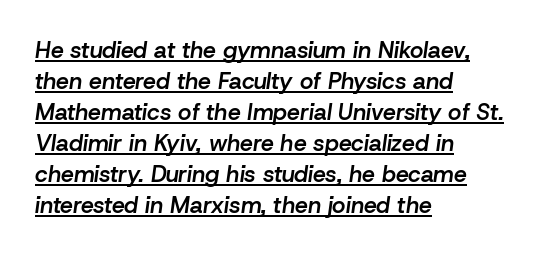
Designer's note — italics engaged. Spacing between characters is what you'd get straight out of the box. Compared with an ordinary text face, these strokes are moderately heavier — a semibold. Descenders here cross a horizontal rule under the line. Is there much room between lines? A standard amount, neither cramped nor airy.
